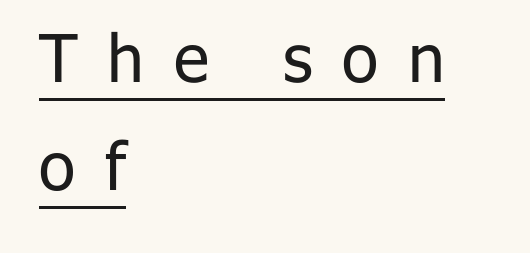
The passage shown is typed in a proportional face where columns would drift. In CSS terms this would be text-align: left. Does the lettering tilt? It doesn't — this is upright. Weight class: somewhere from thin through regular.
